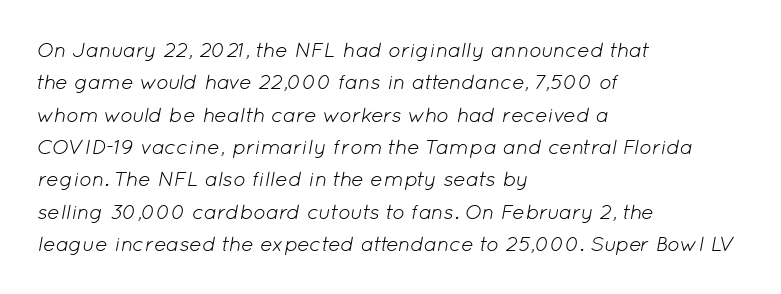
The strokes are not fattened; the text isn't bold. Only glyphs here, with clear space below each row. The passage shown leans; its letterforms are oblique. The lines in this sample share a left origin and differ only in where they stop. A typesetter would call this zero additional tracking.
